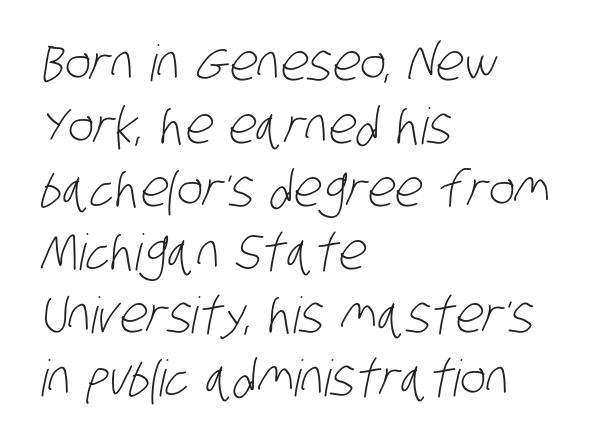
The image shows 50 px light, condensed sans-serif type; set left-aligned, normal line spacing (1.26x), normal letter spacing, not underlined; low stroke contrast and a large x-height.
